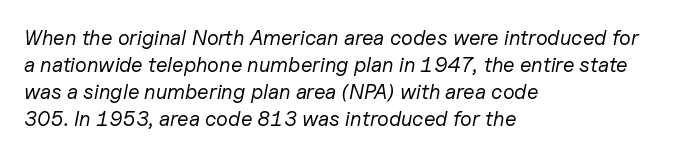
Q: Is the text bold? A: No.
Q: Is the text italic (slanted)? A: Yes, it leans right by about 11 degrees.
Q: Is the text underlined? A: No.
Q: How is the paragraph aligned? A: Left-aligned.
Q: Is the spacing between letters normal or unusually wide? A: Normal.
Q: Is the spacing between lines tight, normal or loose? A: Normal.
